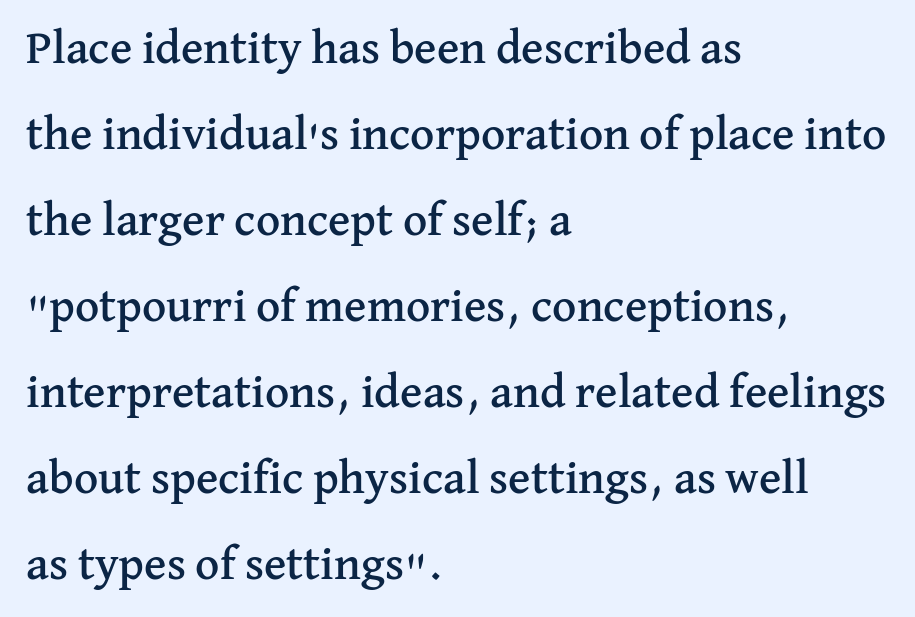
The image shows 47 px serif type, upright; set left-aligned, line spacing 1.83x, normal letter spacing, not underlined; medium stroke contrast and a medium x-height.
